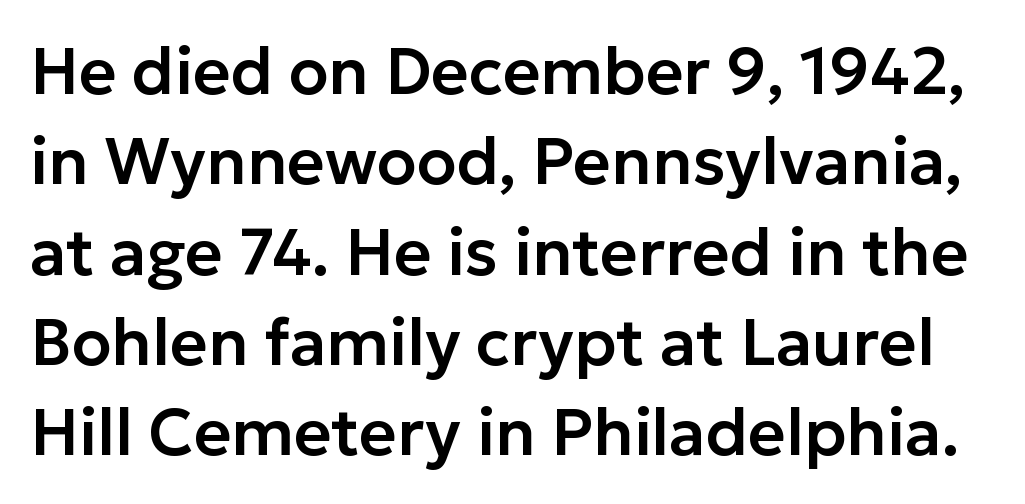
A typesetter would mark this as roman, not italic. Lines of text with bare space underneath. The type is set solid horizontally, with unmodified tracking. Do the characters align in a grid? No, the font is proportional. How would I describe the line gaps? Plain and ordinary.
